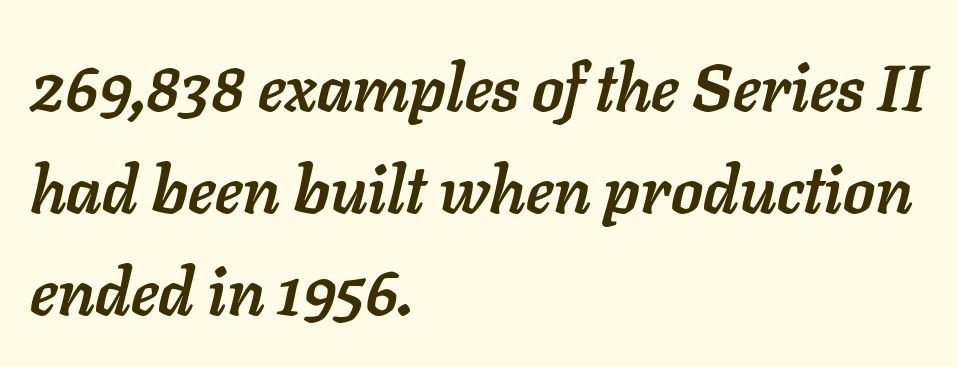
Typesetter's note: full bold, strokes at maximum text heaviness. The specimen reads as italic at a glance. Students, observe: this is what conventionally led text looks like. Think of a printed novel: that variable character pitch is what you see here. Just letters on the line, the space beneath them empty. Where is the straight margin? On the left.
